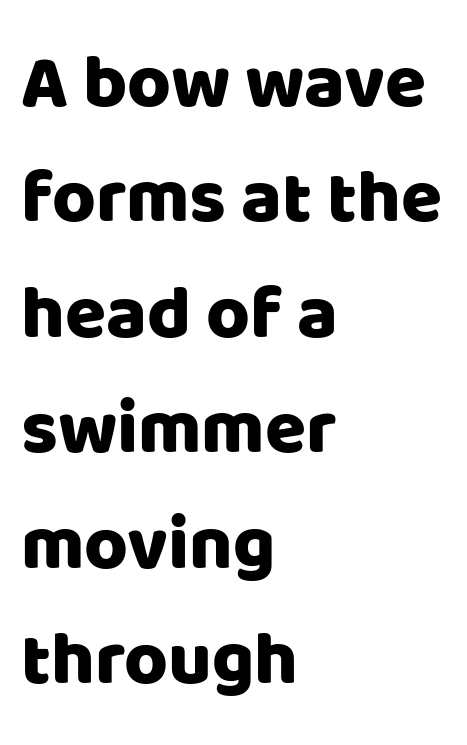
{"serif": "no", "italic": "no", "width": "normal", "stroke_contrast": "low", "x_height": "large", "monospaced": "no", "underline": "no", "align": "left", "line_spacing": "normal", "line_spacing_ratio": 1.54, "letter_spacing": "normal", "letter_spacing_em": 0.0, "glyph_px": 75}
